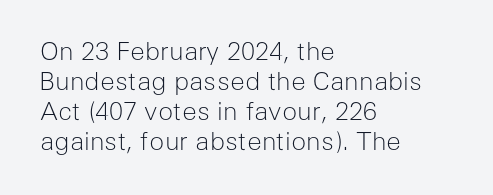
The image shows 25 px text type, upright; set left-aligned, line spacing 1.2x, normal letter spacing, not underlined.
